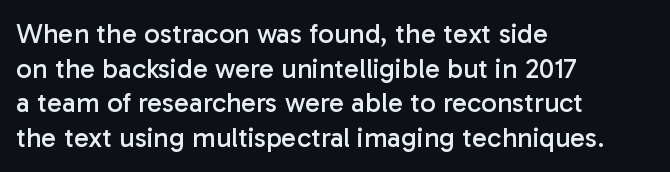
Weight: in the light-to-regular range. The designer went with a sans here, leaving each stem footless. Descenders are the only things crossing below the line. Line starts are locked; line ends wander.
